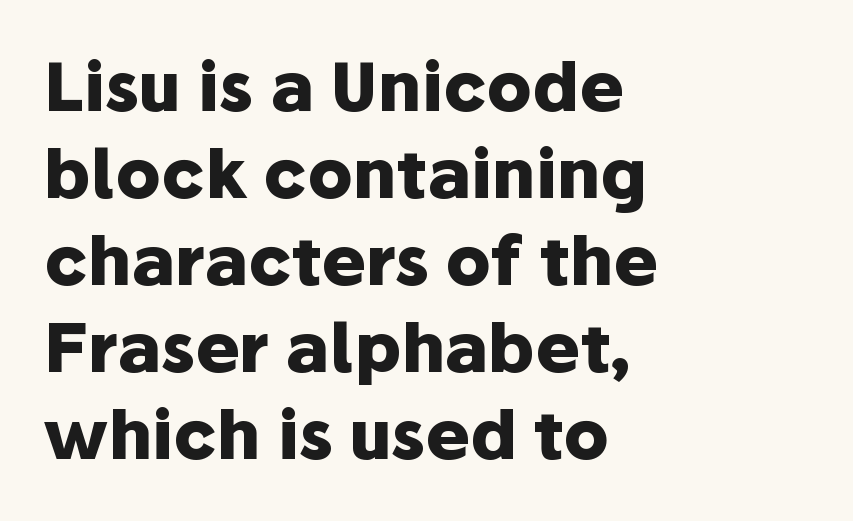
Q: Is the text bold? A: Yes.
Q: Is the text italic (slanted)? A: No, it is upright.
Q: Is the typeface a serif or a sans-serif typeface? A: Sans-serif.
Q: Is the text underlined? A: No.
Q: How is the paragraph aligned? A: Left-aligned.
Q: Is the spacing between letters normal or unusually wide? A: Normal.
Q: Is the spacing between lines tight, normal or loose? A: Normal.
Q: Width (condensed, normal, or wide)? A: Normal.
Q: Stroke contrast? A: Low.
Q: x-height? A: Medium.
Q: Monospaced? A: No.
